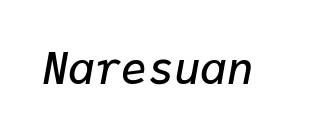
{"italic": "yes", "lean": "right", "slant_degrees": 9, "bold": "semi", "weight": "semibold", "width": "normal", "stroke_contrast": "low", "x_height": "medium", "monospaced": "yes", "underline": "no", "letter_spacing": "normal", "letter_spacing_em": 0.0, "glyph_px": 44}
